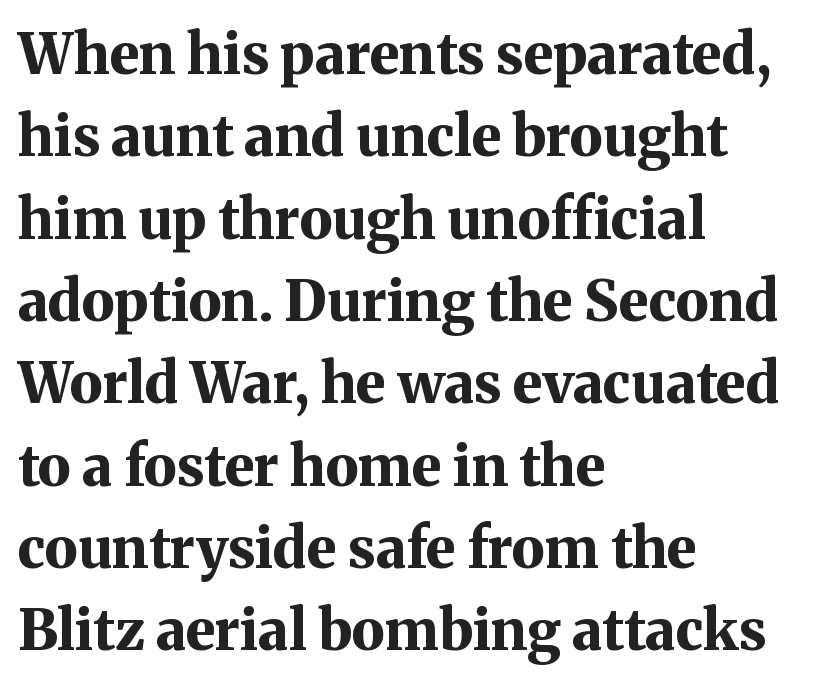
Q: Is the text bold? A: Yes.
Q: Is the text italic (slanted)? A: No, it is upright.
Q: Is the typeface a serif or a sans-serif typeface? A: Serif.
Q: Is the text underlined? A: No.
Q: How is the paragraph aligned? A: Left-aligned.
Q: Is the spacing between letters normal or unusually wide? A: Normal.
Q: Is the spacing between lines tight, normal or loose? A: Normal.
Q: Width (condensed, normal, or wide)? A: Normal.
Q: Stroke contrast? A: Medium.
Q: x-height? A: Medium.
Q: Monospaced? A: No.
